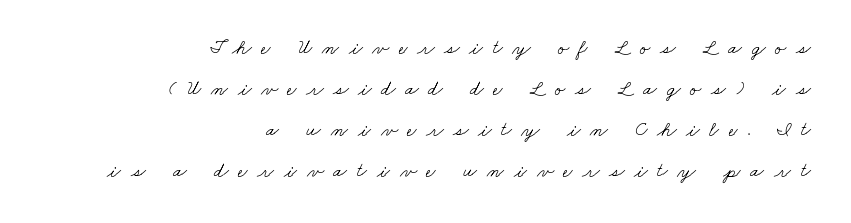
The image shows 20 px text type; set right-aligned, loose line spacing (2.05x), unusually wide letter spacing (+0.48 em), not underlined.
